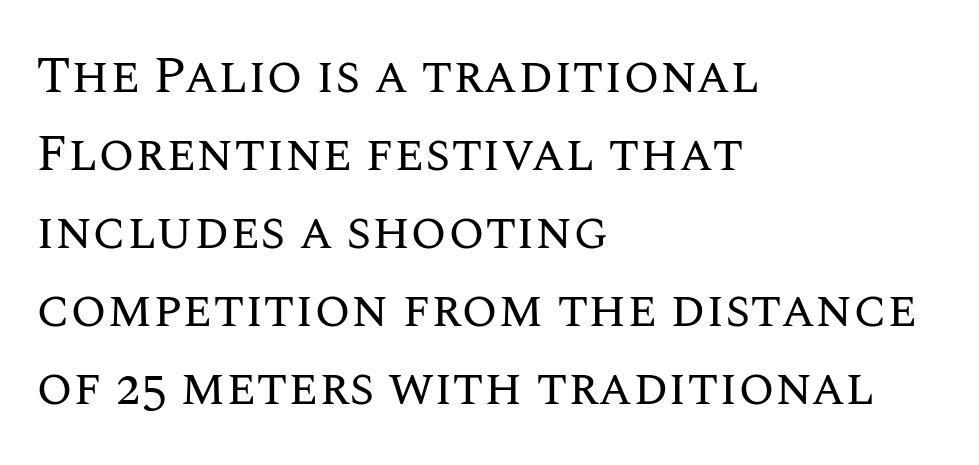
The image shows 52 px regular-weight type, upright; set left-aligned, normal line spacing (1.5x), normal letter spacing, not underlined; medium stroke contrast and a large x-height.
